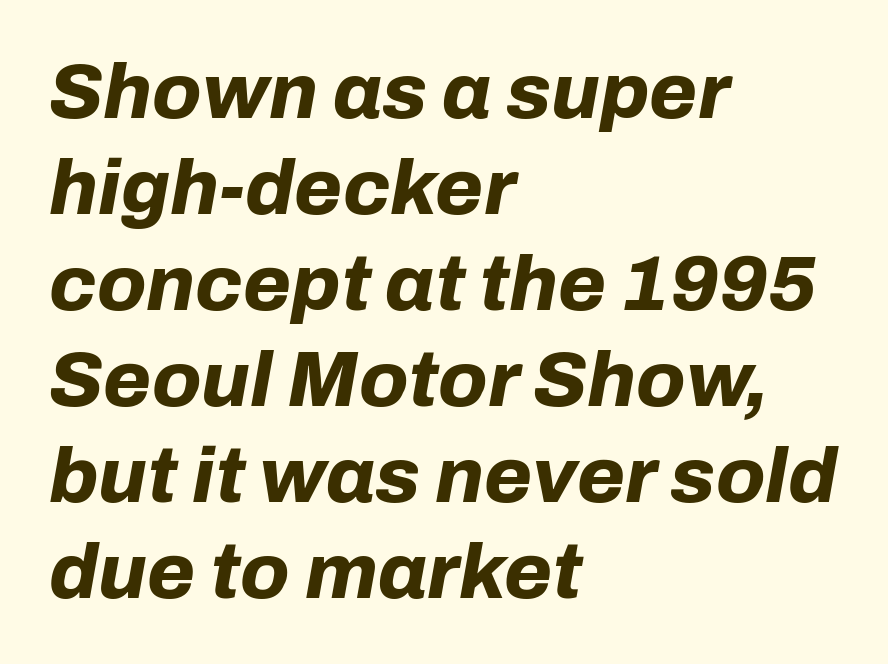
Caption: standard tracking, unaltered. In terms of weight, the rendering is a true, heavy bold. This sample has the flowing, uneven cadence of proportional lettering. The baseline area is clear. Does the copy run flush right? No — it runs flush left. Slant detected: the letters are inclined.
